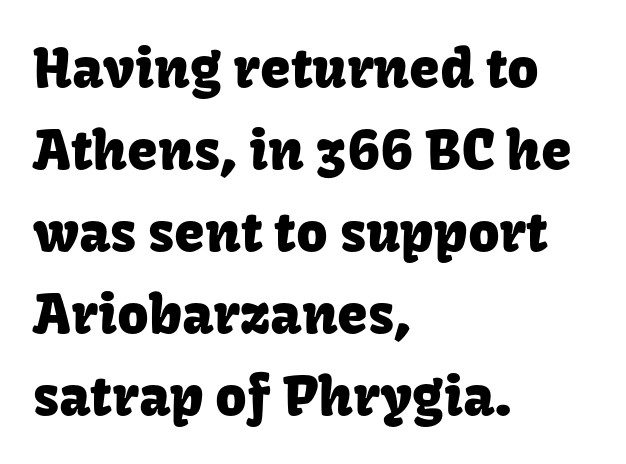
You can tell it's not italic because the verticals are truly vertical. The rows are spaced the way most documents space them. Check where the strokes stop: nothing finishes them off — pure sans. Descender tails drop into unmarked territory.
